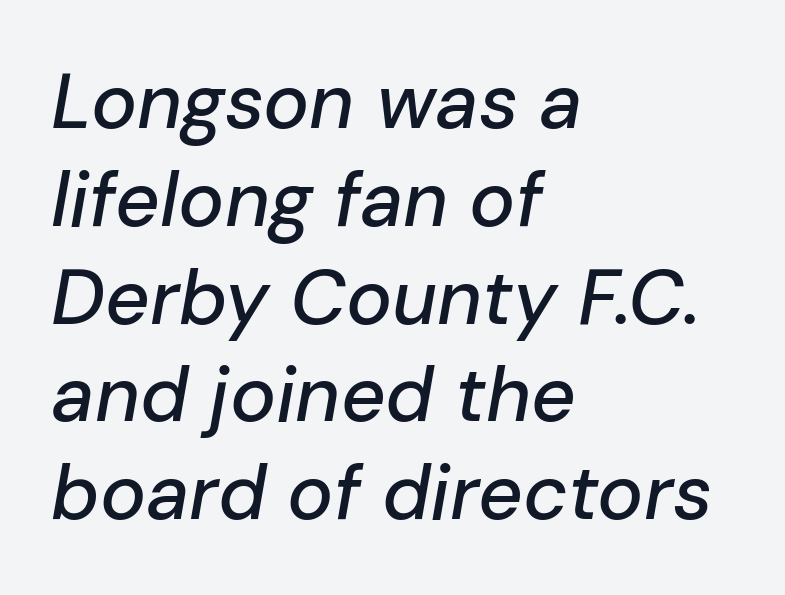
You could call the tracking neutral — neither tight nor loose. In terms of posture, this sample is oblique. Successive baselines arrive at the customary interval. Letters rest on an invisible, unmarked baseline.
